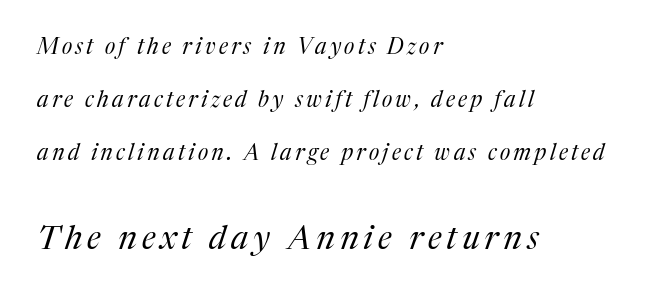
Q: Is the text bold? A: No.
Q: Is the text italic (slanted)? A: Yes, it leans right by about 17 degrees.
Q: Is the typeface a serif or a sans-serif typeface? A: Serif.
Q: Is the text underlined? A: No.
Q: How is the paragraph aligned? A: Left-aligned.
Q: Is the spacing between lines tight, normal or loose? A: Loose.
Q: Which block of text is set in a larger size, the first (top) or the second (bottom)? A: The second (bottom) one.
Q: Width (condensed, normal, or wide)? A: Normal.
Q: Stroke contrast? A: Medium.
Q: x-height? A: Medium.
Q: Monospaced? A: No.
